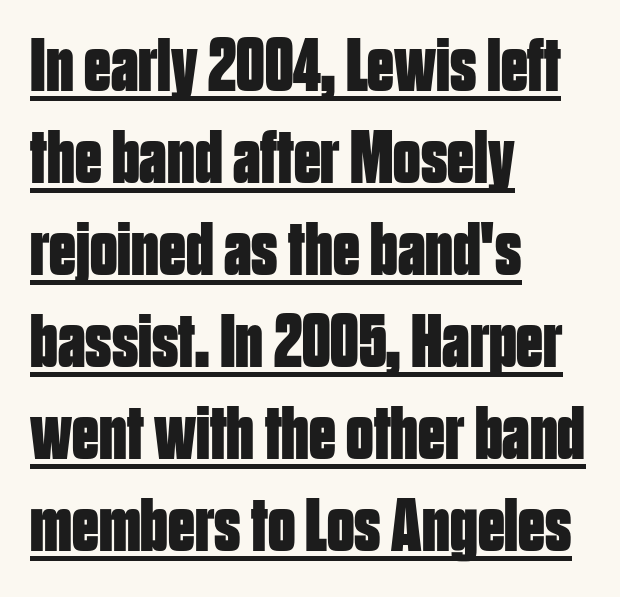
The image shows 76 px bold, condensed sans-serif type, upright; set left-aligned, line spacing 1.21x, normal letter spacing, underlined; low stroke contrast and a large x-height.
